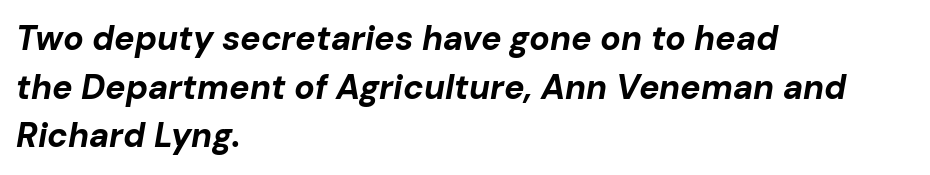
Q: Is the text bold? A: Yes.
Q: Is the text italic (slanted)? A: Yes, it leans right by about 10 degrees.
Q: Is the text underlined? A: No.
Q: How is the paragraph aligned? A: Left-aligned.
Q: Is the spacing between letters normal or unusually wide? A: Normal.
Q: Is the spacing between lines tight, normal or loose? A: Normal.
Q: Width (condensed, normal, or wide)? A: Normal.
Q: Stroke contrast? A: Low.
Q: x-height? A: Medium.
Q: Monospaced? A: No.
